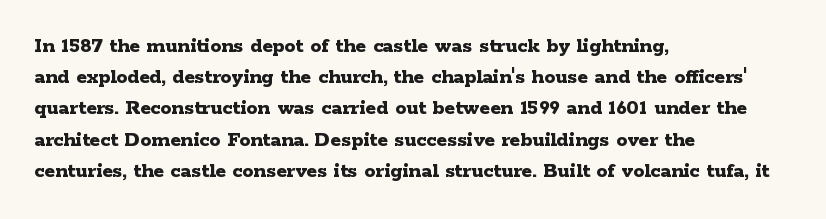
In CSS terms this would be text-align: left. Baseline-to-baseline distance is the conventional proportion of letter height. Notice how the stems are strictly vertical — no italics here. The space beneath each line is pristine and unruled. Spacing between characters is what you'd get straight out of the box. The passage shown is emphatically bold.
